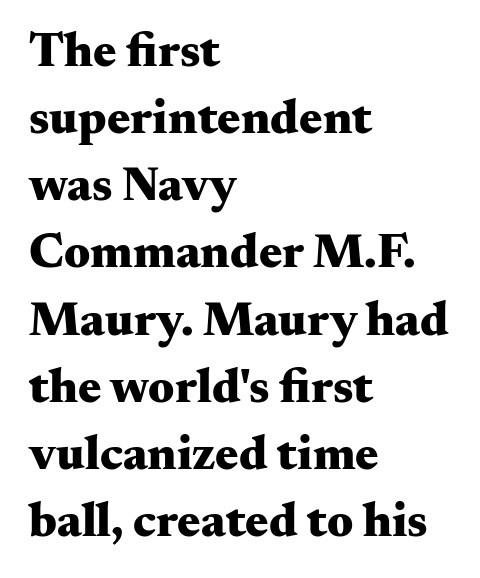
Q: Is the text bold? A: Yes.
Q: Is the text italic (slanted)? A: No, it is upright.
Q: Is the typeface a serif or a sans-serif typeface? A: Serif.
Q: Is the text underlined? A: No.
Q: How is the paragraph aligned? A: Left-aligned.
Q: Is the spacing between letters normal or unusually wide? A: Normal.
Q: Is the spacing between lines tight, normal or loose? A: Normal.
Q: Width (condensed, normal, or wide)? A: Wide.
Q: Stroke contrast? A: Medium.
Q: x-height? A: Small.
Q: Monospaced? A: No.
